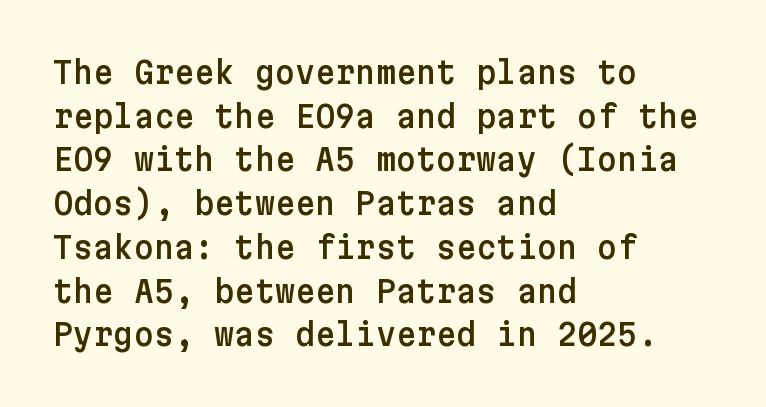
Normally led — the rows are evenly, conventionally spaced. Each word holds together tightly as a unit, with standard inter-letter gaps. The lettering stays uniformly vertical, giving the passage a roman look. These lines stack with their left ends in a neat column. This rendering features lettering with no underline. The letters carry no serifs — their stems end cleanly without finishing strokes.
